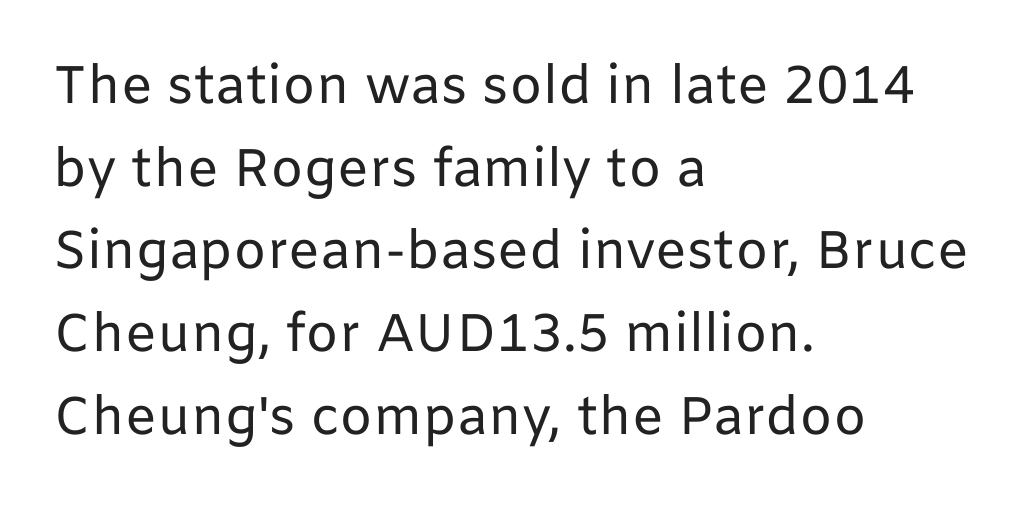
Q: Is the text bold? A: No.
Q: Is the text italic (slanted)? A: No, it is upright.
Q: Is the typeface a serif or a sans-serif typeface? A: Sans-serif.
Q: Is the text underlined? A: No.
Q: How is the paragraph aligned? A: Left-aligned.
Q: Is the spacing between letters normal or unusually wide? A: Normal.
Q: Is the spacing between lines tight, normal or loose? A: Normal.
Q: Width (condensed, normal, or wide)? A: Normal.
Q: Stroke contrast? A: Low.
Q: x-height? A: Medium.
Q: Monospaced? A: No.
